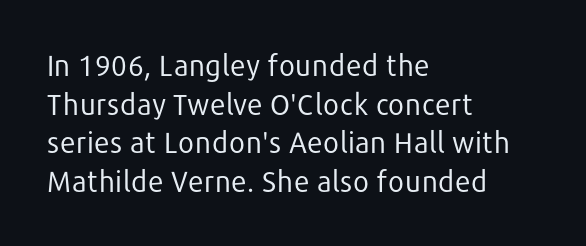
{"serif": "no", "italic": "no", "bold": "no", "weight": "regular", "width": "normal", "stroke_contrast": "low", "x_height": "medium", "monospaced": "no", "underline": "no", "align": "left", "line_spacing": "normal", "line_spacing_ratio": 1.33, "letter_spacing": "normal", "letter_spacing_em": 0.0, "glyph_px": 29}
